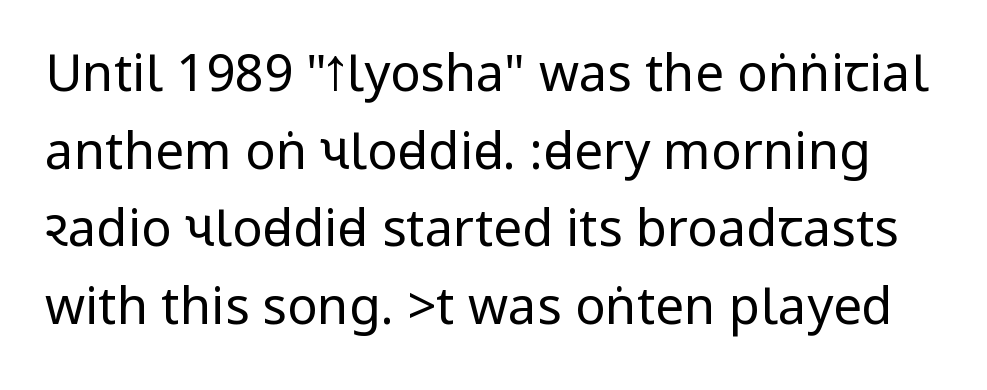
The image shows 51 px regular-weight, condensed sans-serif type, upright; set normal line spacing (1.52x), normal letter spacing, not underlined; low stroke contrast.
